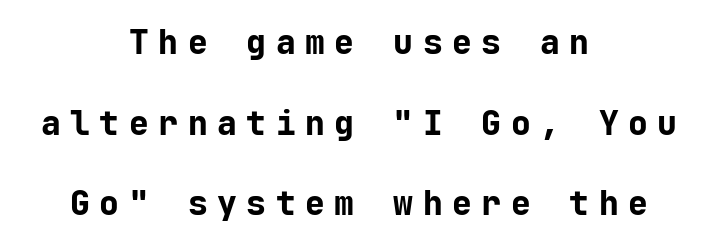
The image shows 33 px bold sans-serif type, upright, monospaced; set centered, loose line spacing (2.44x), unusually wide letter spacing (+0.29 em), not underlined; low stroke contrast and a medium x-height.
